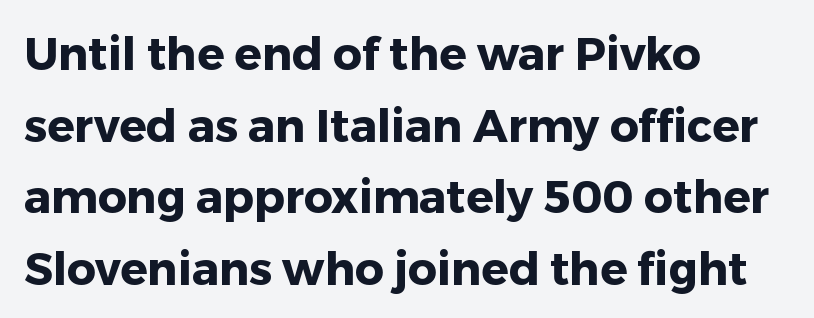
Observe the ordinary spacing: letters are neighbours, not strangers. Spacing verdict: proportional, widths tailored to each character. To sum up the face: it is a sans, with no serifs. One-word summary of the alignment: left. Upright lettering throughout.
